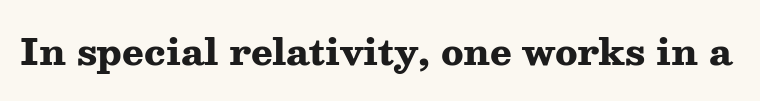
{"serif": "yes", "italic": "no", "bold": "yes", "weight": "heavy", "width": "wide", "stroke_contrast": "medium", "x_height": "medium", "monospaced": "no", "underline": "no", "letter_spacing": "normal", "letter_spacing_em": 0.0, "glyph_px": 36}
